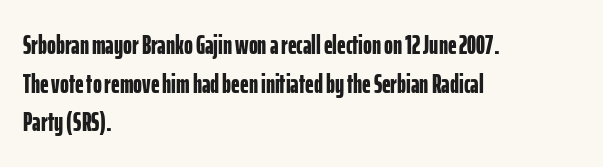
The glyphs are unaccompanied by any horizontal stroke below them. Alignment: flush left. Its strokes are broad and dark, the hallmark of bold type. Designer's note — italics off, roman on.
